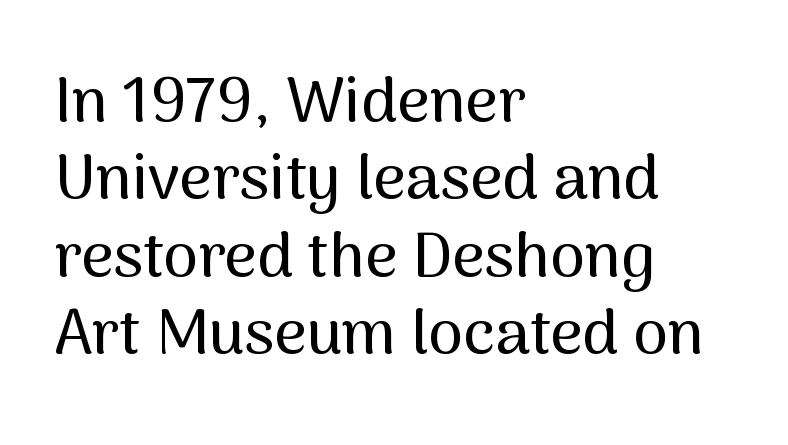
{"serif": "no", "italic": "no", "width": "normal", "stroke_contrast": "medium", "x_height": "medium", "monospaced": "no", "underline": "no", "align": "left", "line_spacing_ratio": 1.23, "letter_spacing": "normal", "letter_spacing_em": 0.0, "glyph_px": 63}
